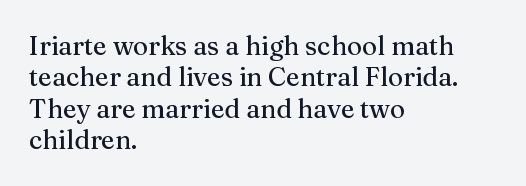
The image shows 26 px text type, upright; set left-aligned, line spacing 1.21x, normal letter spacing, not underlined.
